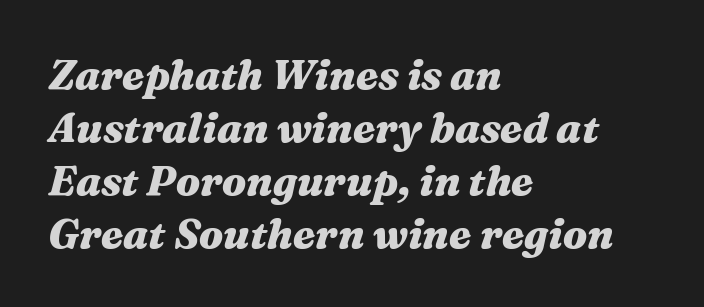
Every character sits at an angle, as italics do. In CSS terms this would be text-align: left. Does the weight exceed regular? Yes, all the way to bold. The horizontal fit of the characters is conventional and even. The strip under each line holds only bare page. These lines sit exactly where default settings would place them.
